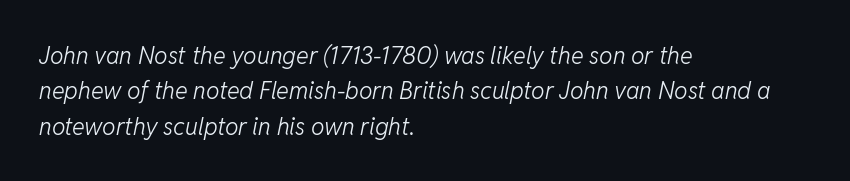
This rendering leaves character spacing at its baseline value. Tall strokes in this sample are angled rather than plumb. Anything drawn beneath the words? Only blank space. Stroke thickness stays within the range of a standard reading face or lighter. Compared with typical paragraphs, the rows here are spaced about the same. The lines are quadded left.
